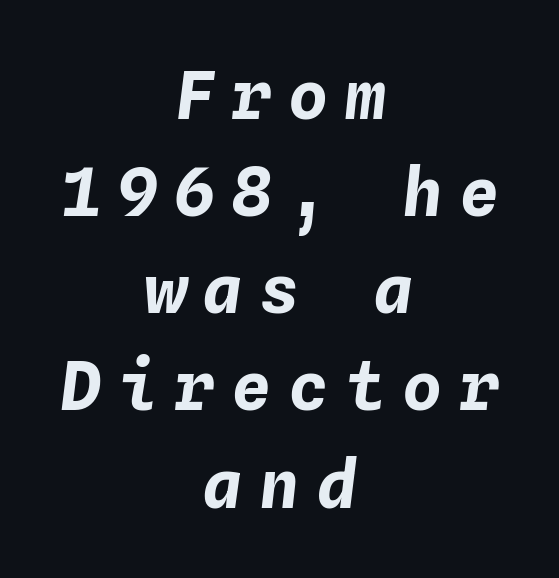
The image shows 67 px bold type, italic (leaning right), monospaced; set centered, normal line spacing (1.45x), unusually wide letter spacing (+0.25 em), not underlined; low stroke contrast and a medium x-height.
